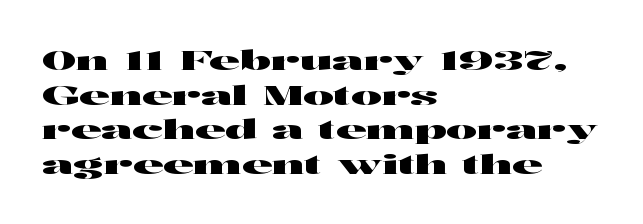
The image shows 26 px text type, upright; set left-aligned, normal line spacing (1.33x), normal letter spacing, not underlined.
